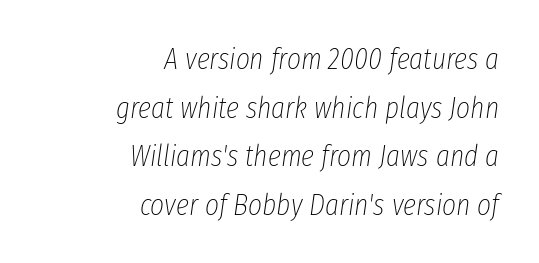
Glance below the letters and you will spot only blank space. Every character sits at an angle, as italics do. Right-aligned paragraph, ragged on the left. This sample uses plain, unmodified letter spacing. The passage shown is typed in a proportional face where columns would drift.
